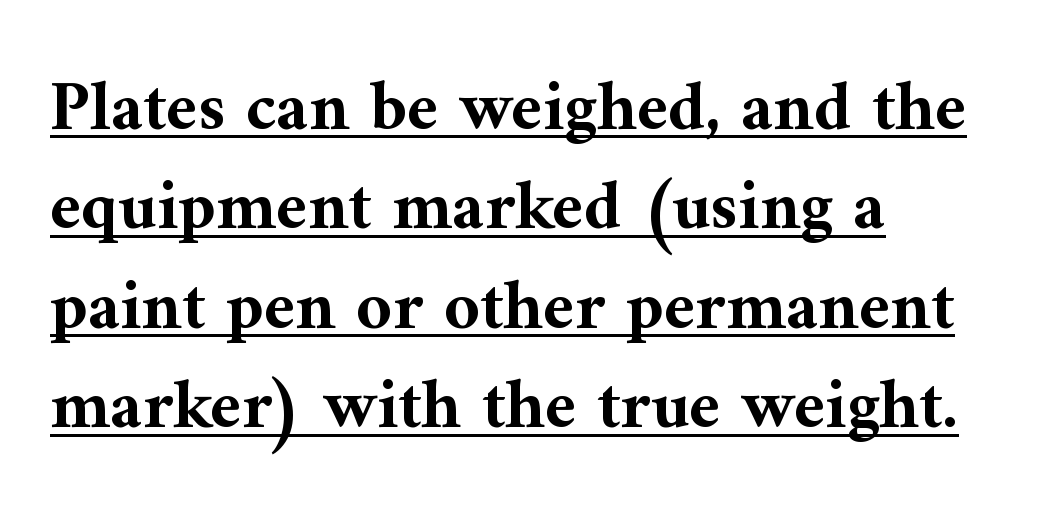
The image shows 70 px bold serif type, upright; set left-aligned, normal line spacing (1.42x), normal letter spacing, underlined; medium stroke contrast and a medium x-height.
